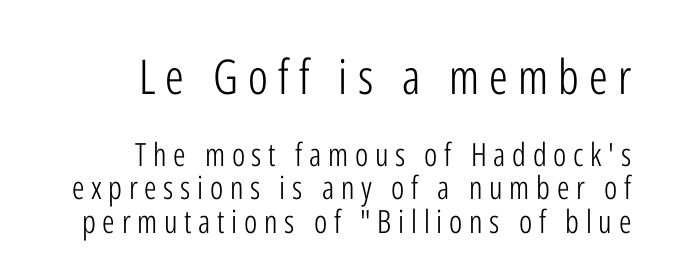
{"serif": "no", "italic": "no", "bold": "no", "weight": "light", "width": "condensed", "stroke_contrast": "low", "x_height": "medium", "monospaced": "no", "underline": "no", "align": "right", "line_spacing": "tight", "line_spacing_ratio": 1.05, "letter_spacing": "wide", "letter_spacing_em": 0.21, "larger_block": "first", "size_ratio": 1.5, "glyph_px": 48}
